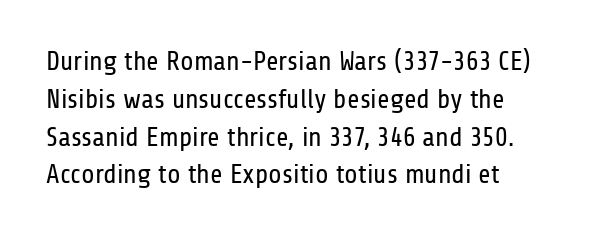
The image shows 27 px text type, upright; set normal line spacing (1.4x), normal letter spacing, not underlined.
